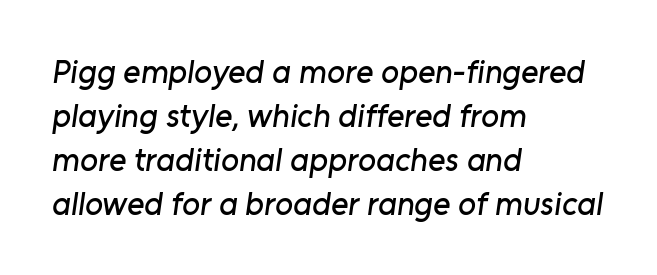
The image shows 33 px sans-serif type; set left-aligned, normal line spacing (1.33x), normal letter spacing, not underlined; low stroke contrast and a medium x-height.
